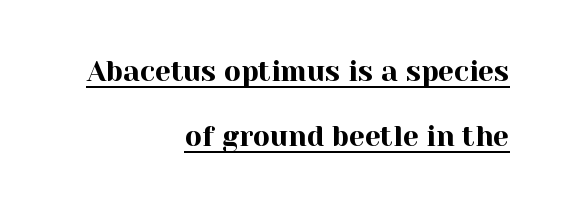
The image shows 28 px serif type, upright; set right-aligned, loose line spacing (2.32x), normal letter spacing, underlined; a medium x-height.
